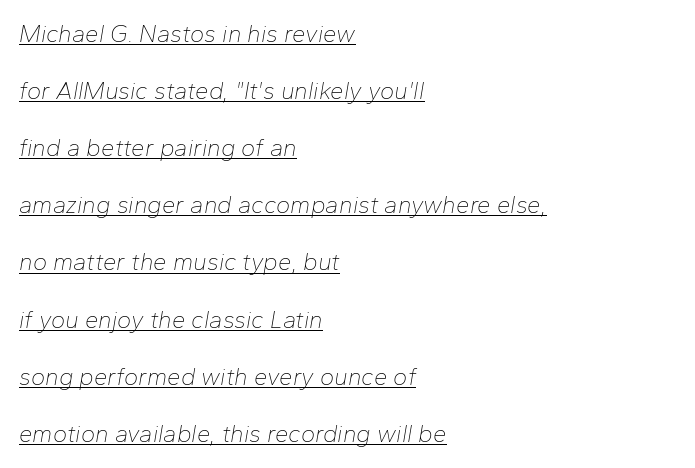
The image shows 24 px text type, italic (leaning right); set left-aligned, loose line spacing (2.38x), normal letter spacing, underlined.
